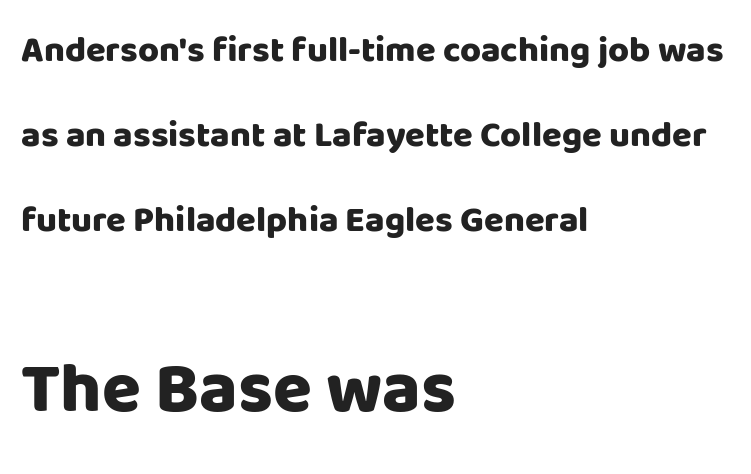
{"serif": "no", "italic": "no", "bold": "yes", "weight": "heavy", "width": "normal", "stroke_contrast": "low", "x_height": "large", "monospaced": "no", "underline": "no", "align": "left", "line_spacing": "loose", "line_spacing_ratio": 2.36, "letter_spacing": "normal", "letter_spacing_em": 0.0, "larger_block": "second", "size_ratio": 1.97, "glyph_px": 71}
